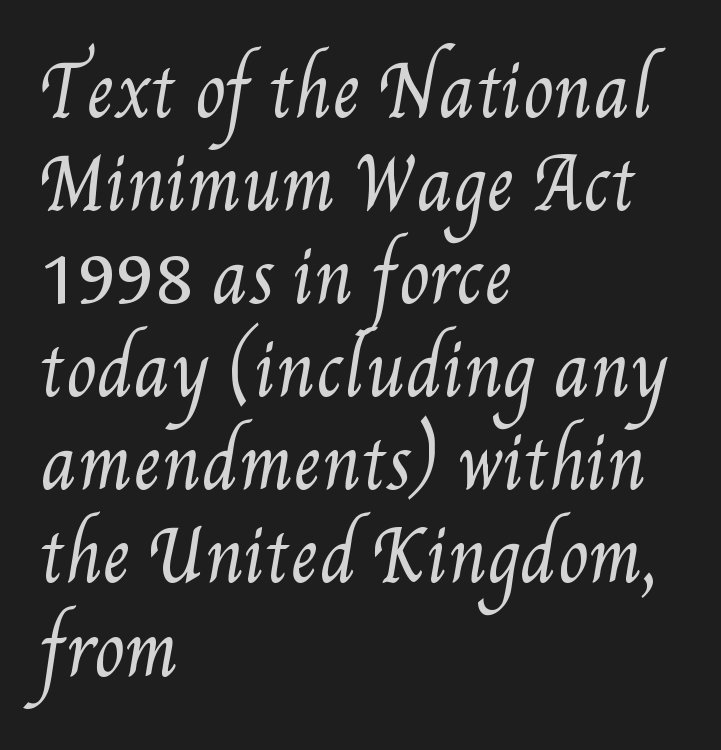
{"bold": "no", "weight": "regular", "width": "condensed", "stroke_contrast": "medium", "x_height": "small", "monospaced": "no", "underline": "no", "align": "left", "line_spacing": "normal", "line_spacing_ratio": 1.33, "letter_spacing": "normal", "letter_spacing_em": 0.0, "glyph_px": 70}
